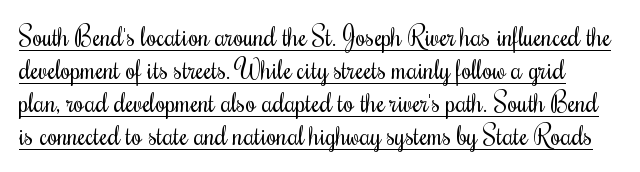
The image shows 26 px text type; set normal line spacing (1.27x), normal letter spacing, underlined.
